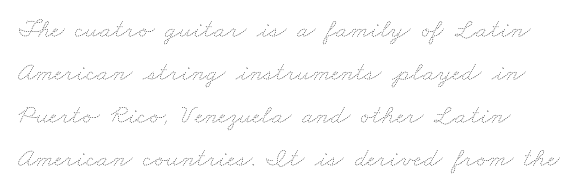
Q: Is the text bold? A: No.
Q: Is the text underlined? A: No.
Q: Is the spacing between letters normal or unusually wide? A: Normal.
Q: Is the spacing between lines tight, normal or loose? A: Normal.
